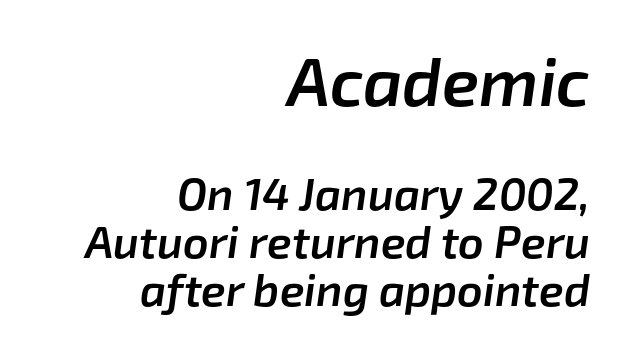
The axis of the letterforms is tilted away from vertical. These lines stack with their right ends in a neat column. The letterforms sit shoulder to shoulder at normal distance. What weight is shown? A semibold, between regular and bold. Check the space under the baseline: it is left empty. Baseline-to-baseline distance is barely more than the letter height.
